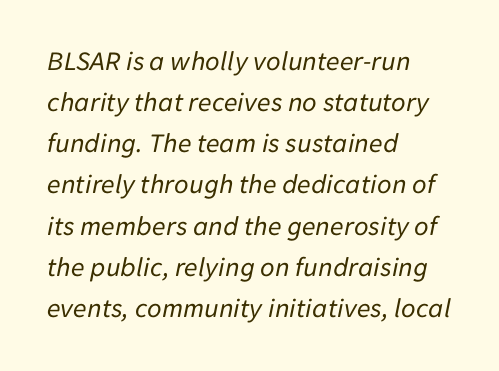
The image shows 28 px regular-weight type, italic (leaning right); set left-aligned, normal line spacing (1.47x), normal letter spacing, not underlined; low stroke contrast and a medium x-height.
